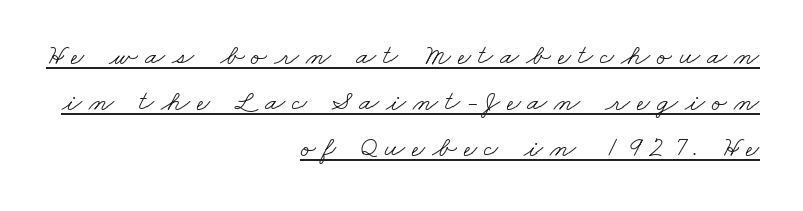
Does the copy run flush right? Yes — the right margin is perfectly even. The glyphs in this specimen are seriffed. Evenly set lines give the paragraph a standard silhouette. The passage shown is typed in a proportional face where columns would drift.
